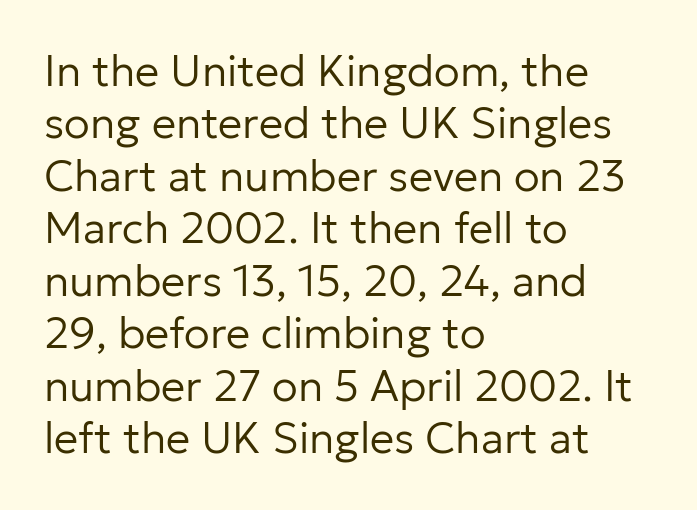
A bare baseline throughout the passage. Varying glyph widths throughout — classic text-font behaviour. This rendering uses left alignment, leaving the right contour irregular. Tracking value appears to be zero — textbook default spacing.
